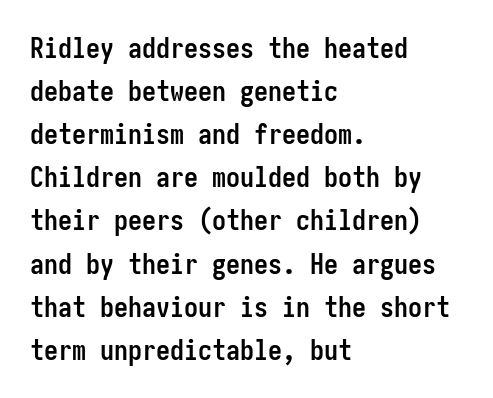
{"serif": "no", "italic": "no", "bold": "yes", "weight": "semibold", "width": "condensed", "stroke_contrast": "low", "x_height": "medium", "underline": "no", "align": "left", "line_spacing": "normal", "line_spacing_ratio": 1.54, "letter_spacing": "normal", "letter_spacing_em": 0.0, "glyph_px": 28}
